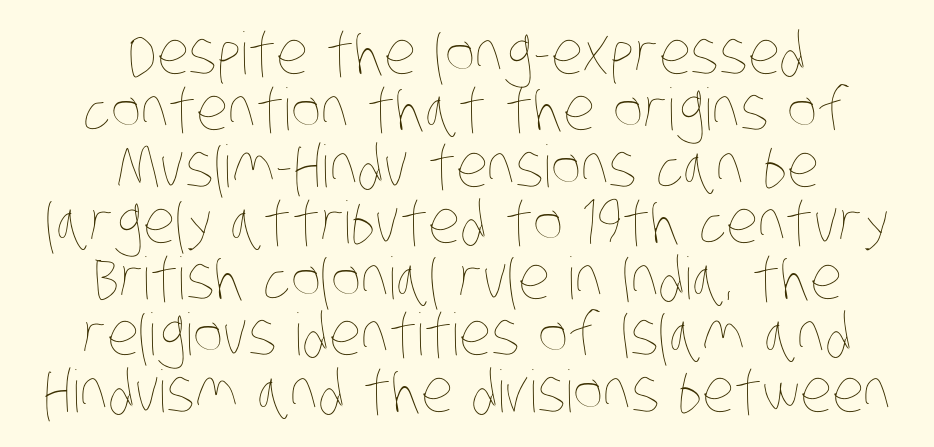
The image shows 58 px thin, condensed type; set centered, tight line spacing (0.97x), normal letter spacing, not underlined; low stroke contrast and a large x-height.
